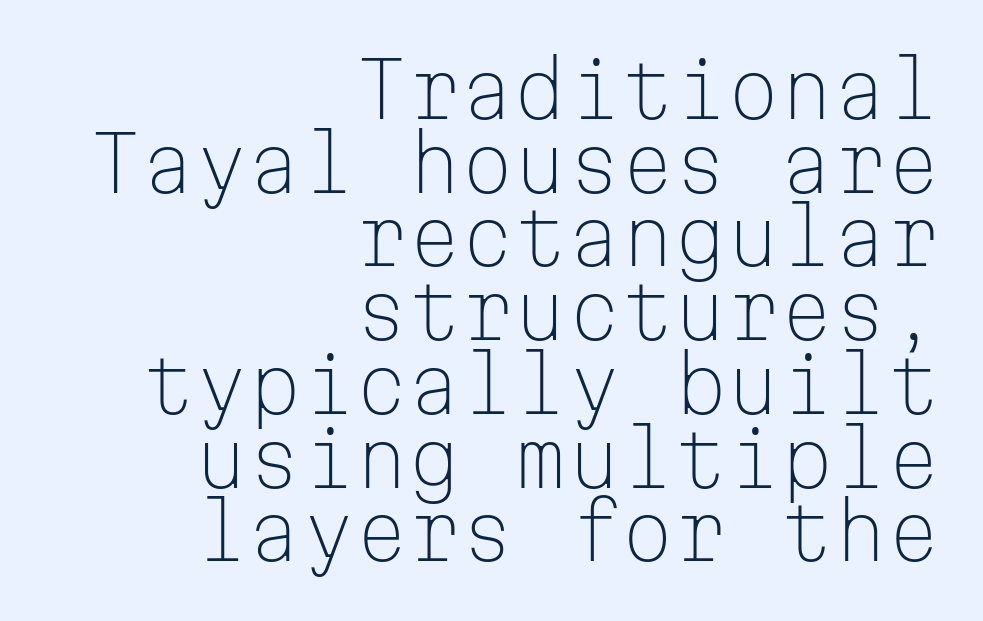
{"serif": "no", "italic": "no", "bold": "no", "weight": "light", "width": "normal", "stroke_contrast": "low", "x_height": "medium", "monospaced": "yes", "underline": "no", "align": "right", "line_spacing": "tight", "line_spacing_ratio": 0.97, "letter_spacing": "normal", "letter_spacing_em": 0.0, "glyph_px": 76}
